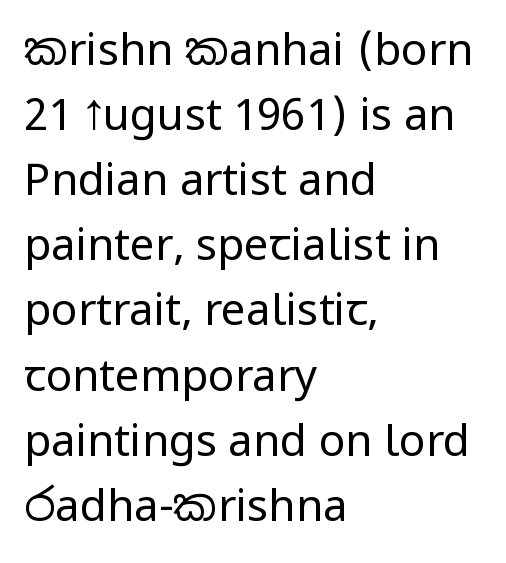
The passage shown has conventional tracking throughout. Bold? No — there's no thickening of the strokes. A clean baseline with only descenders dipping below it. The letters advance in unequal steps, a hallmark of proportional type. Visually the block forms a straight wall on the left and a jagged coastline on the right.
